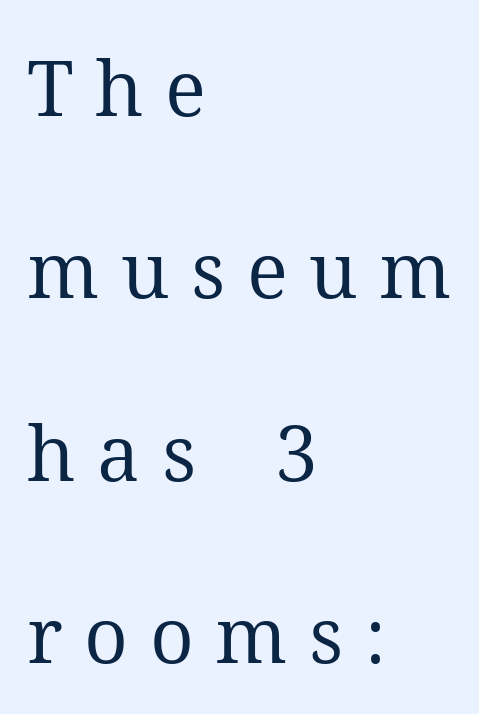
The image shows 77 px regular-weight serif type, upright; set left-aligned, loose line spacing (2.37x), unusually wide letter spacing (+0.28 em), not underlined; medium stroke contrast and a medium x-height.
